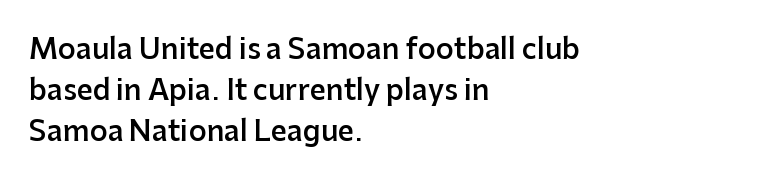
The image shows 28 px semibold sans-serif type, upright; set left-aligned, normal line spacing (1.46x), normal letter spacing, not underlined; low stroke contrast and a medium x-height.
